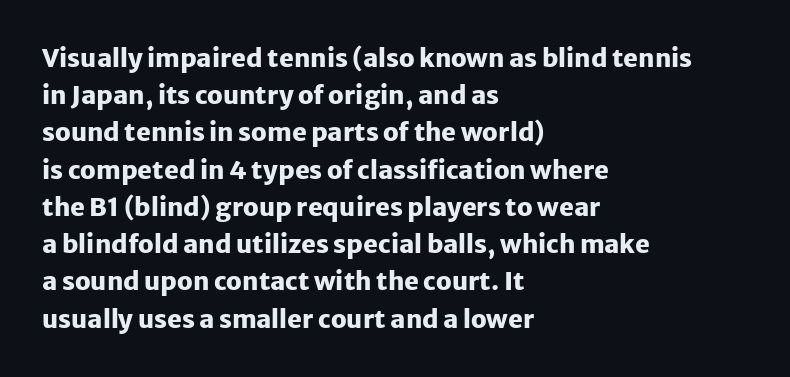
Italic: no, the glyphs are upright roman. Weight: bold. A typesetter would call this zero additional tracking. Does the copy run flush right? No — it runs flush left. In terms of leading, this rendering sits right in the middle. Quick note: underline off.
